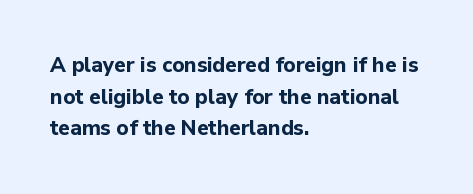
This is roman type, the default non-slanted kind. Observe the ordinary spacing: letters are neighbours, not strangers. The space between consecutive lines is moderate. Leftover space on each line is placed entirely after the last word. The string is rendered with underlining switched off. What weight is shown? A full bold with thick strokes.
